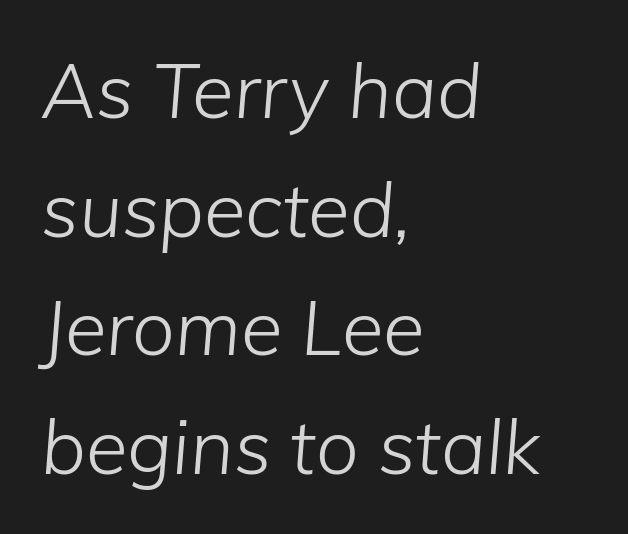
The lettering tilts uniformly, giving the passage an italic look. Underline: absent. Which margin do the lines hug? The left one — the right edge is uneven. Proportional: the letters do not fall into vertical columns. Spacing between characters is what you'd get straight out of the box.
